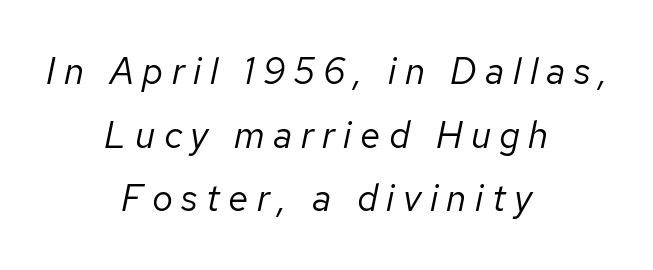
Q: Is the text bold? A: No.
Q: Is the text italic (slanted)? A: Yes, it leans right by about 12 degrees.
Q: Is the text underlined? A: No.
Q: How is the paragraph aligned? A: Centered.
Q: Is the spacing between letters normal or unusually wide? A: Unusually wide.
Q: Width (condensed, normal, or wide)? A: Normal.
Q: Stroke contrast? A: Low.
Q: x-height? A: Medium.
Q: Monospaced? A: No.
